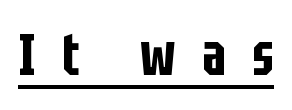
Spacing verdict: proportional, widths tailored to each character. Nope, not italic — everything's standing straight. Beneath each row of characters lies a ruled line. This sample uses a sans-serif face. There is plenty of visible air inserted between adjacent glyphs.
